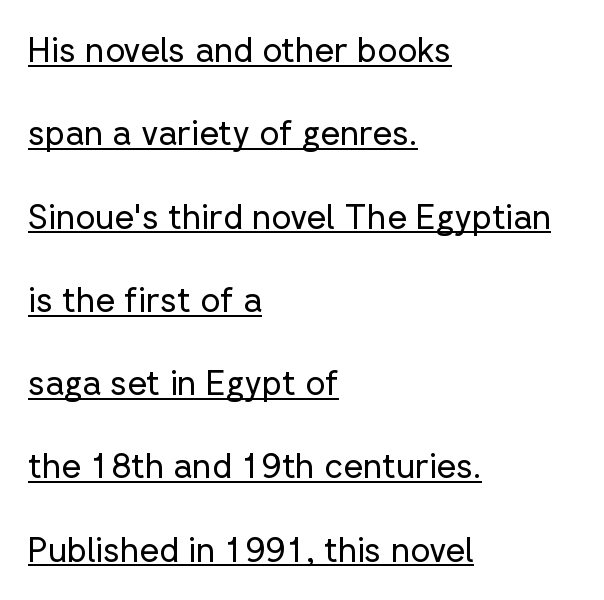
The image shows 34 px regular-weight sans-serif type, upright; set left-aligned, loose line spacing (2.45x), normal letter spacing, underlined; low stroke contrast and a medium x-height.
